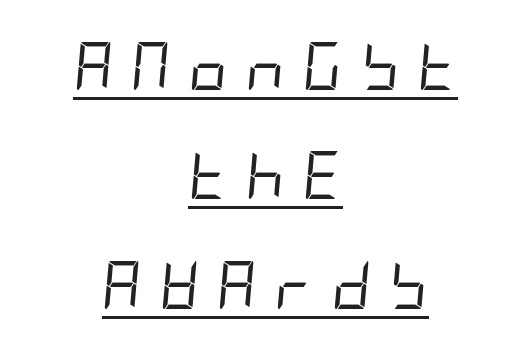
{"italic": "yes", "lean": "right", "slant_degrees": 5, "bold": "no", "weight": "regular", "width": "condensed", "stroke_contrast": "low", "x_height": "large", "underline": "yes", "align": "center", "line_spacing": "loose", "line_spacing_ratio": 2.28, "letter_spacing": "wide", "letter_spacing_em": 0.38, "glyph_px": 48}
